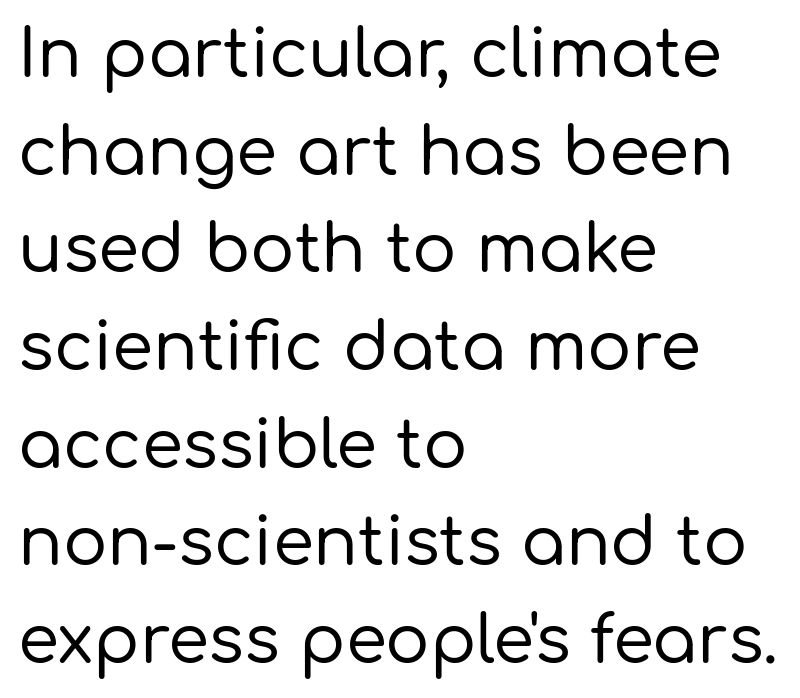
Q: Is the text italic (slanted)? A: No, it is upright.
Q: Is the typeface a serif or a sans-serif typeface? A: Sans-serif.
Q: Is the text underlined? A: No.
Q: How is the paragraph aligned? A: Left-aligned.
Q: Is the spacing between letters normal or unusually wide? A: Normal.
Q: Is the spacing between lines tight, normal or loose? A: Normal.
Q: Width (condensed, normal, or wide)? A: Normal.
Q: Stroke contrast? A: Low.
Q: x-height? A: Medium.
Q: Monospaced? A: No.
